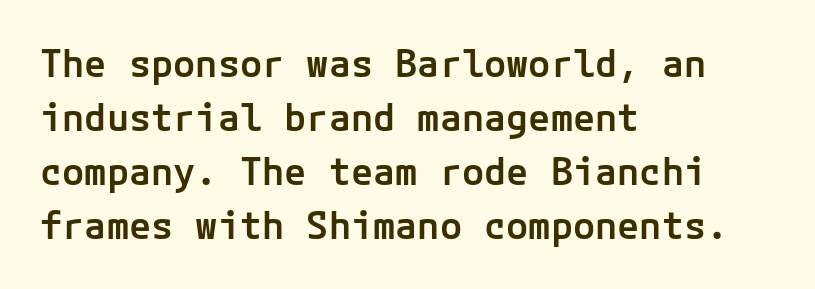
Bold? Not quite — semibold, heavier than regular but stopping short. Default kerning and tracking; the words read as compact shapes. Does the type have serifs? No, each stem ends abruptly. The font's upright variant was chosen for this text. Leading matches the norm, producing a regular column. The zone under the glyphs is completely vacant.
